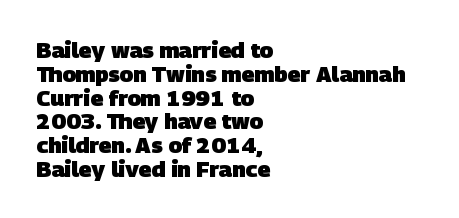
The image shows 22 px bold type; set left-aligned, tight line spacing (1.08x), normal letter spacing, not underlined.
